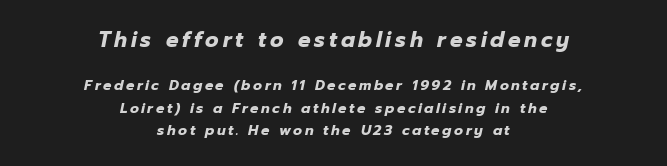
Alignment: centered. Italic? Definitely — the glyphs are oblique. The letters in the upper block stand taller than those in the block below. Rule under the text: the space is simply empty. The face used here has the dense, thick strokes of a bold. Rows of type keep a routine distance in the vertical direction.
